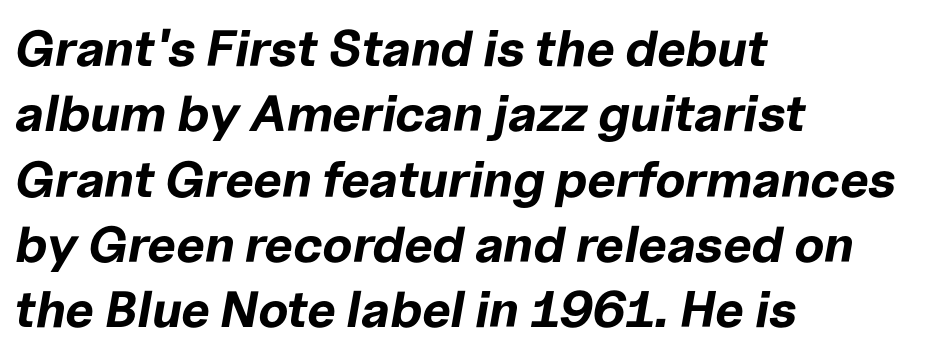
Leading: standard. Italic: yes, the glyphs are oblique. Summary of weight: heavy, a full bold. The passage shown has conventional tracking throughout. Note the varied advance widths — an 'i' is clearly narrower than an 'm'.
